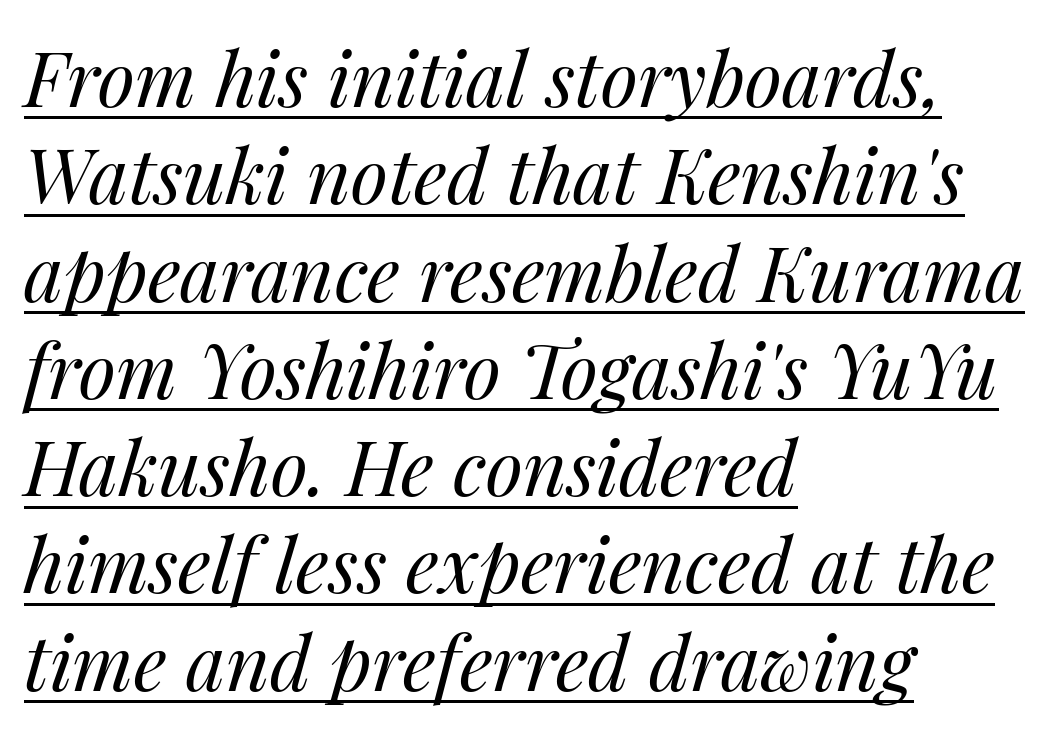
Q: Is the text bold? A: No.
Q: Is the text italic (slanted)? A: Yes, it leans right by about 14 degrees.
Q: Is the text underlined? A: Yes.
Q: How is the paragraph aligned? A: Left-aligned.
Q: Is the spacing between letters normal or unusually wide? A: Normal.
Q: Is the spacing between lines tight, normal or loose? A: Normal.
Q: Width (condensed, normal, or wide)? A: Normal.
Q: Stroke contrast? A: Medium.
Q: x-height? A: Medium.
Q: Monospaced? A: No.
